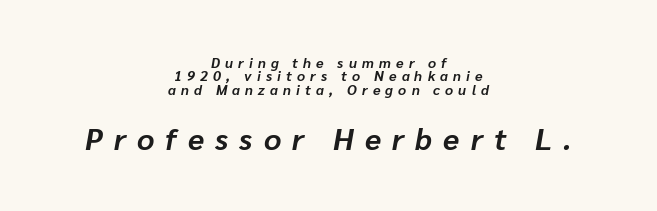
Tracking here is generous; glyphs stand well apart from one another. This sample has the flowing, uneven cadence of proportional lettering. Italic: yes, the glyphs are oblique. Alignment: centered. Larger block? The one below; the one above is distinctly smaller. Beneath every word, the page is bare.
